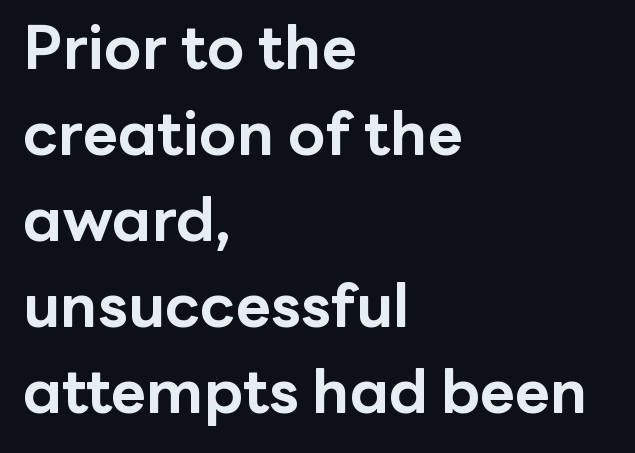
{"serif": "no", "italic": "no", "bold": "yes", "weight": "bold", "width": "normal", "stroke_contrast": "low", "x_height": "medium", "monospaced": "no", "underline": "no", "align": "left", "line_spacing": "normal", "line_spacing_ratio": 1.41, "letter_spacing": "normal", "letter_spacing_em": 0.0, "glyph_px": 61}
